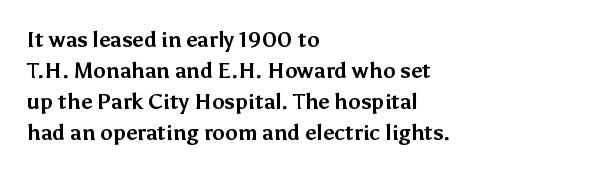
Q: Is the text bold? A: Yes.
Q: Is the text italic (slanted)? A: No, it is upright.
Q: Is the text underlined? A: No.
Q: How is the paragraph aligned? A: Left-aligned.
Q: Is the spacing between letters normal or unusually wide? A: Normal.
Q: Is the spacing between lines tight, normal or loose? A: Normal.
